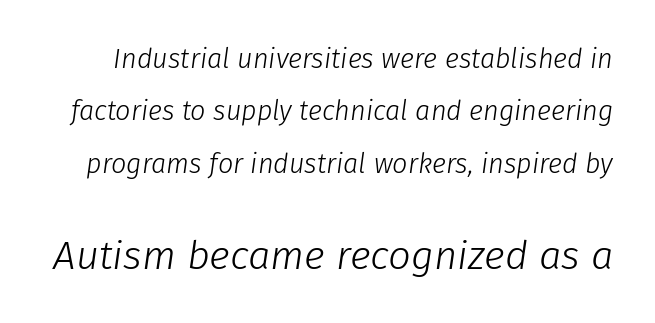
Q: Is the text bold? A: No.
Q: Is the text italic (slanted)? A: Yes, it leans right by about 8 degrees.
Q: Is the text underlined? A: No.
Q: Is the spacing between letters normal or unusually wide? A: Normal.
Q: Is the spacing between lines tight, normal or loose? A: Loose.
Q: Which block of text is set in a larger size, the first (top) or the second (bottom)? A: The second (bottom) one.
Q: Width (condensed, normal, or wide)? A: Normal.
Q: Stroke contrast? A: Low.
Q: x-height? A: Medium.
Q: Monospaced? A: No.
